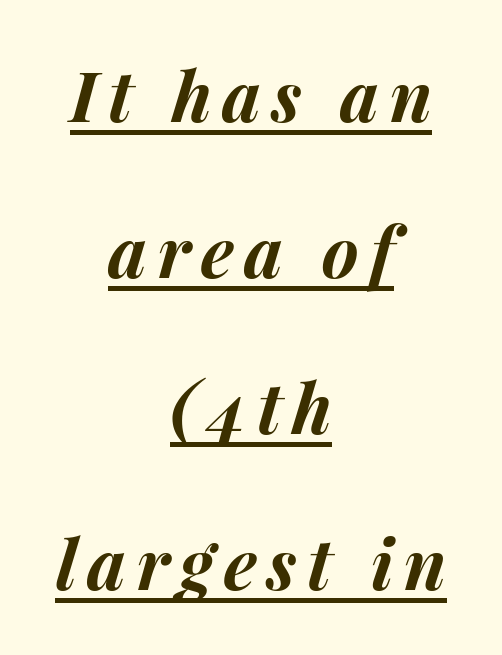
Q: Is the text bold? A: Yes.
Q: Is the text italic (slanted)? A: Yes, it leans right by about 15 degrees.
Q: Is the text underlined? A: Yes.
Q: How is the paragraph aligned? A: Centered.
Q: Is the spacing between lines tight, normal or loose? A: Loose.
Q: Width (condensed, normal, or wide)? A: Normal.
Q: Stroke contrast? A: Medium.
Q: x-height? A: Medium.
Q: Monospaced? A: No.
